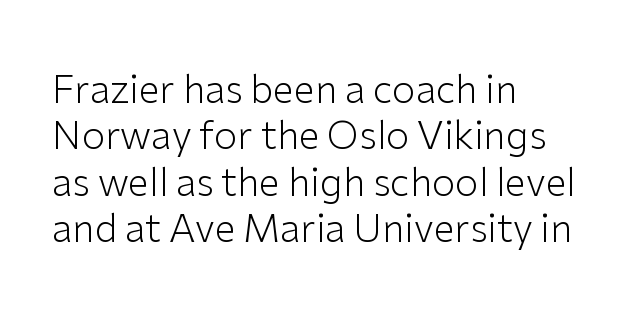
{"serif": "no", "italic": "no", "bold": "no", "weight": "light", "width": "normal", "stroke_contrast": "low", "x_height": "medium", "monospaced": "no", "underline": "no", "align": "left", "line_spacing_ratio": 1.22, "letter_spacing": "normal", "letter_spacing_em": 0.0, "glyph_px": 38}
